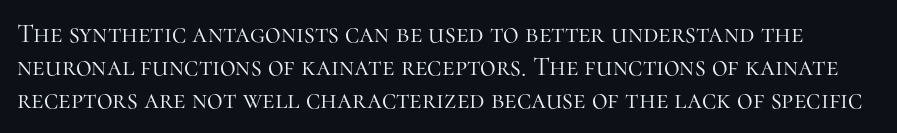
The image shows 27 px text type, upright; set line spacing 1.22x, normal letter spacing, not underlined.
